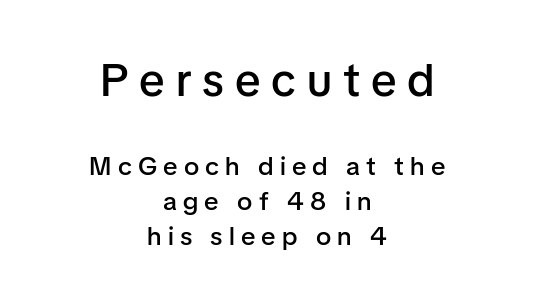
The image shows 46 px semibold sans-serif type, upright; set centered, normal line spacing (1.35x), unusually wide letter spacing (+0.24 em), not underlined; the first (top) block is 1.77x larger; low stroke contrast and a medium x-height.
